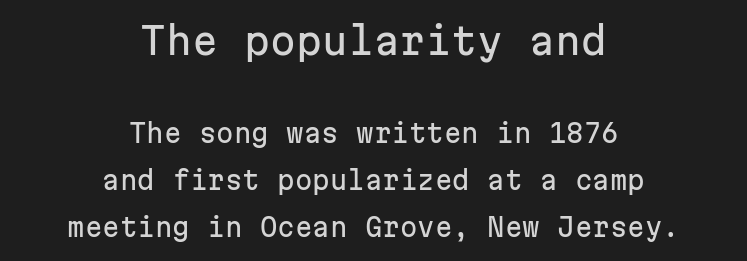
The strip under each line holds only bare page. The passage shown is typeset with a sans-serif family. Posture: straight, roman, zero tilt. Size hierarchy here favors the leading block over the trailing one. One-word summary of the alignment: center. This sample has the even, mechanical cadence of fixed-width lettering.
